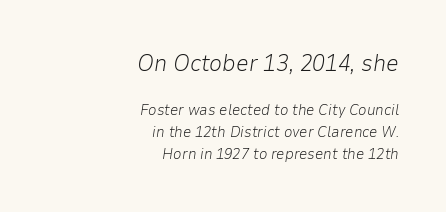
{"italic": "yes", "lean": "right", "slant_degrees": 9, "bold": "no", "underline": "no", "align": "right", "line_spacing": "normal", "line_spacing_ratio": 1.46, "letter_spacing": "normal", "letter_spacing_em": 0.0, "larger_block": "first", "size_ratio": 1.53, "glyph_px": 23}
